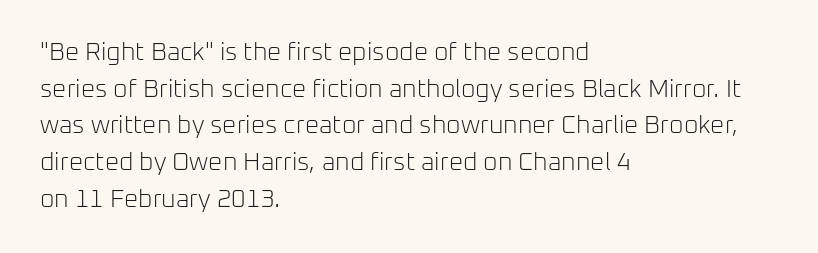
Weight: in the light-to-regular range. In CSS terms this would be text-align: left. The letters stand straight up with perfectly vertical stems. Each new line begins a customary step beneath the previous one. Characters follow at the spacing the type designer built in.
